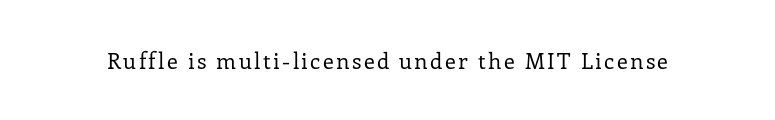
The image shows 22 px text type, upright; set not underlined.
